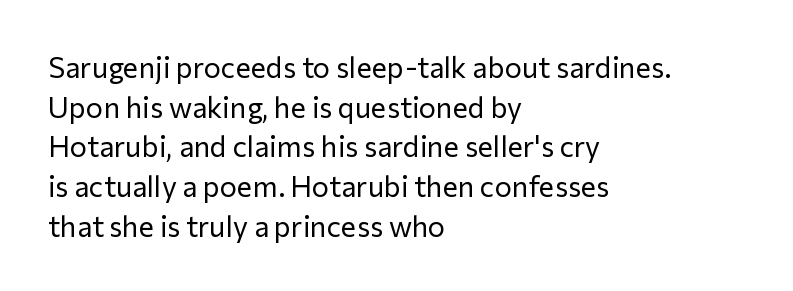
Look at the bottom of the vertical strokes: they stop flat, with no serifs. The letterforms sit shoulder to shoulder at normal distance. A classic flush-left, rag-right setting is used for this passage. Any mark beneath the type? The region is blank. Evenly set lines give the paragraph a standard silhouette.
